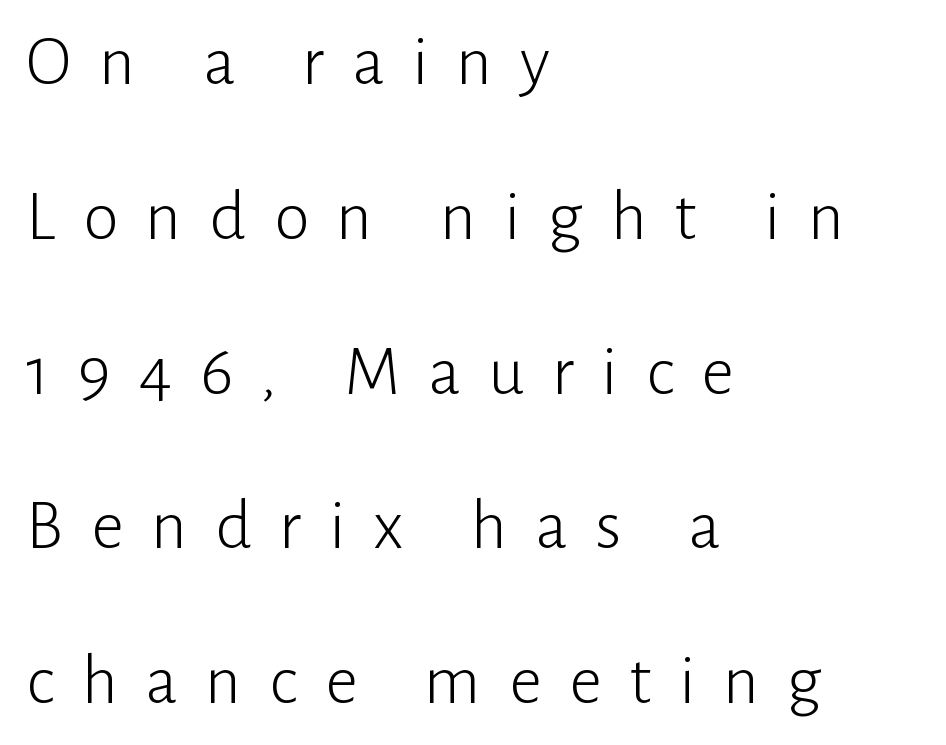
The image shows 72 px light sans-serif type, upright; set left-aligned, loose line spacing (2.15x), unusually wide letter spacing (+0.38 em), not underlined; low stroke contrast and a medium x-height.
